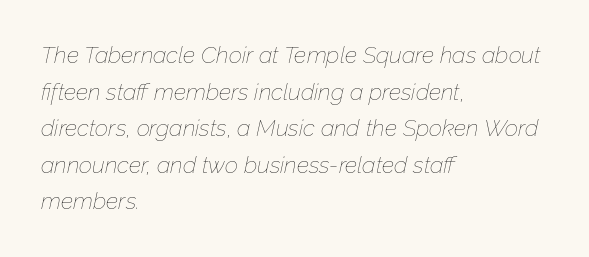
The image shows 23 px text type, italic (leaning right); set left-aligned, normal line spacing (1.59x), normal letter spacing, not underlined.
